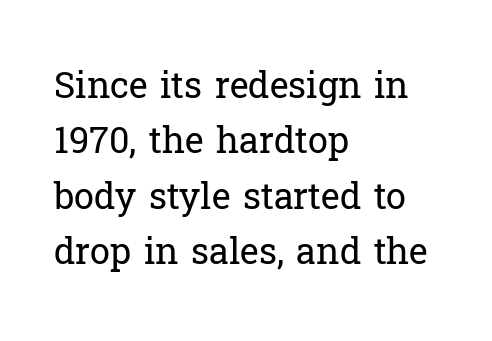
{"serif": "yes", "italic": "no", "bold": "no", "weight": "regular", "width": "normal", "stroke_contrast": "low", "x_height": "medium", "monospaced": "no", "underline": "no", "align": "left", "line_spacing": "normal", "line_spacing_ratio": 1.54, "letter_spacing": "normal", "letter_spacing_em": 0.0, "glyph_px": 36}
